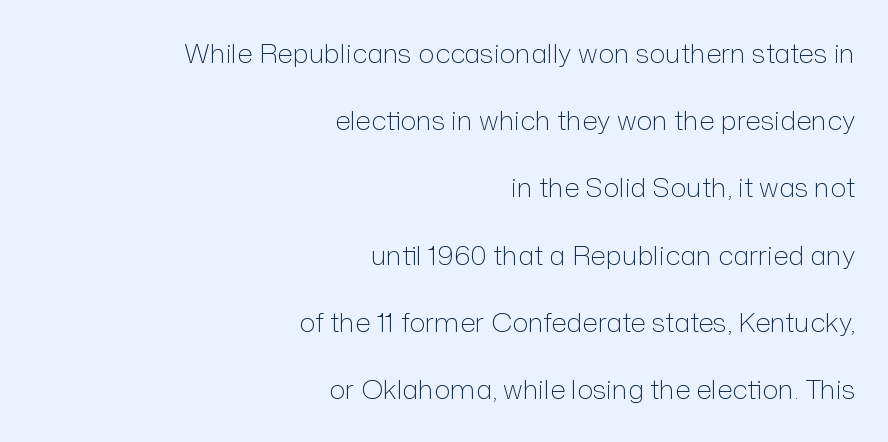
{"italic": "no", "bold": "no", "underline": "no", "align": "right", "line_spacing": "loose", "line_spacing_ratio": 2.49, "letter_spacing": "normal", "letter_spacing_em": 0.0, "glyph_px": 27}
